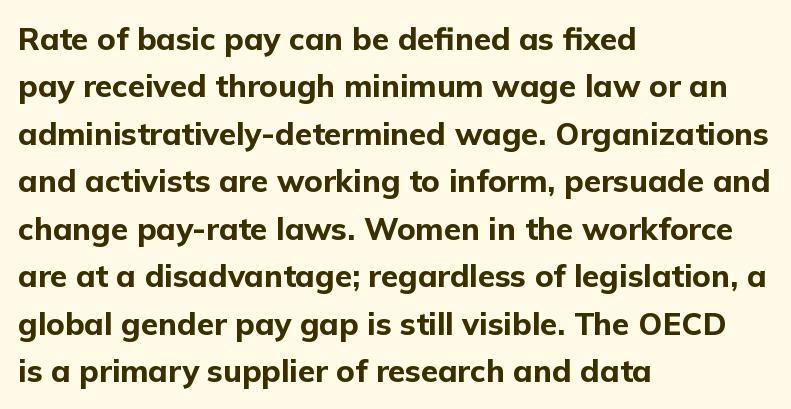
The designer left line spacing at the default. As a designer I'd log this as weight 700, bold. Posture: vertical. These lines are set flush left with a ragged right edge. The foot of each line stays bare and open.
